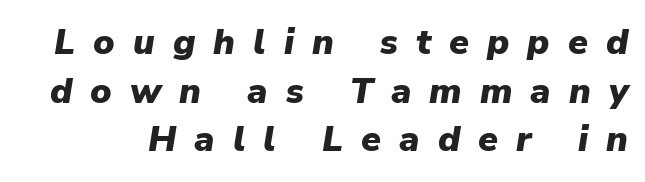
Bare-footed words on every line. Looking at the ascenders, they clearly lean. This block has exactly the height ordinary leading produces. A typesetter would call this proportional, since set widths differ per character.
